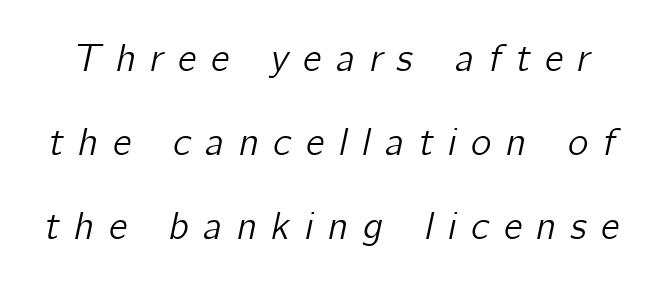
{"italic": "yes", "lean": "right", "slant_degrees": 12, "width": "normal", "stroke_contrast": "low", "x_height": "medium", "monospaced": "no", "underline": "no", "line_spacing": "loose", "line_spacing_ratio": 2.15, "letter_spacing": "wide", "letter_spacing_em": 0.37, "glyph_px": 39}
